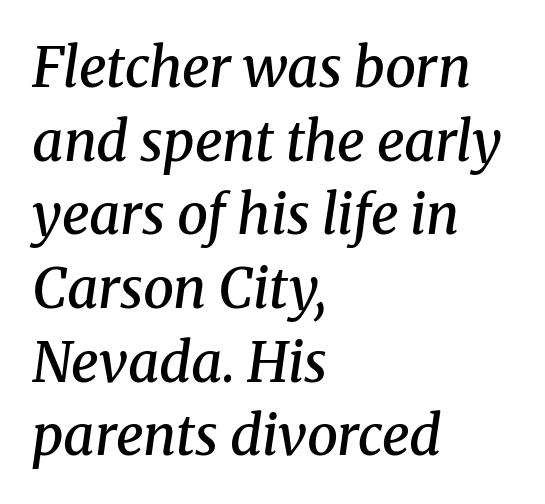
Q: Is the text bold? A: Semi-bold.
Q: Is the text italic (slanted)? A: Yes, it leans right by about 8 degrees.
Q: Is the typeface a serif or a sans-serif typeface? A: Serif.
Q: Is the text underlined? A: No.
Q: How is the paragraph aligned? A: Left-aligned.
Q: Is the spacing between letters normal or unusually wide? A: Normal.
Q: Is the spacing between lines tight, normal or loose? A: Normal.
Q: Width (condensed, normal, or wide)? A: Normal.
Q: Stroke contrast? A: Medium.
Q: x-height? A: Medium.
Q: Monospaced? A: No.
